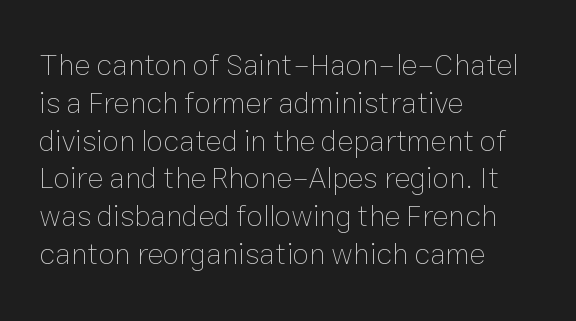
The image shows 30 px thin type, upright; set left-aligned, normal line spacing (1.26x), normal letter spacing, not underlined; low stroke contrast and a medium x-height.
